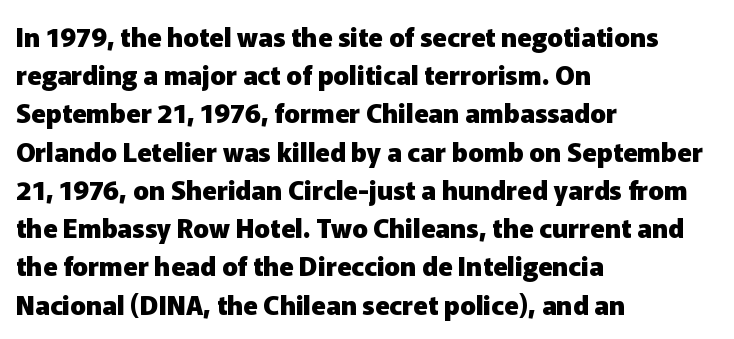
One glance says typical: line gaps are just what's usual. Students, note that the glyphs here touch the page at normal intervals. When letters stand straight like this, we call the style roman or upright. The string is rendered with underlining switched off. Casual observation: everything's shoved over to the left.
